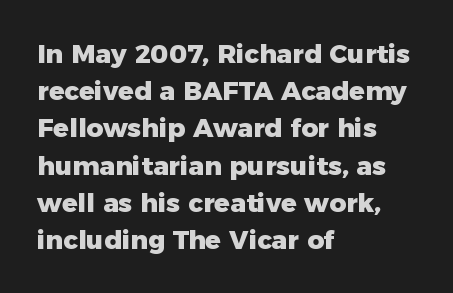
{"italic": "no", "bold": "yes", "underline": "no", "align": "left", "line_spacing": "normal", "line_spacing_ratio": 1.43, "letter_spacing": "normal", "letter_spacing_em": 0.0, "glyph_px": 26}
